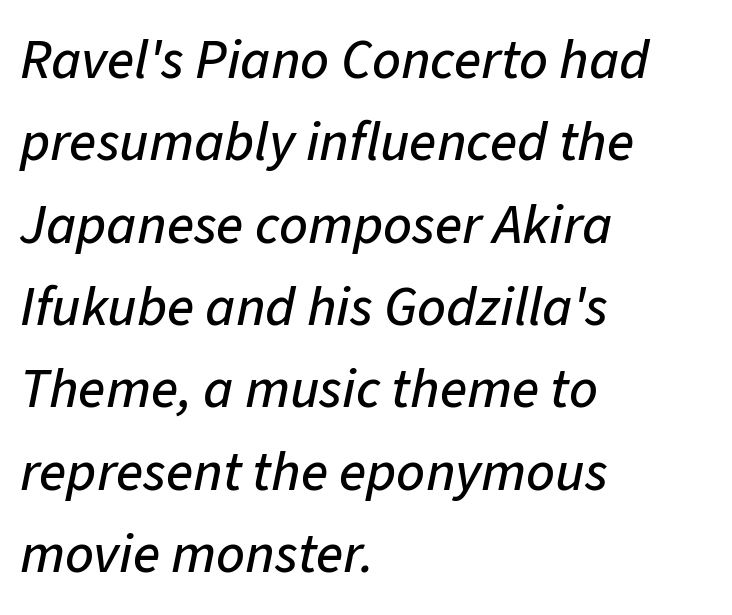
The image shows 56 px text type, italic (leaning right); set left-aligned, normal line spacing (1.47x), normal letter spacing, not underlined; low stroke contrast and a medium x-height.
